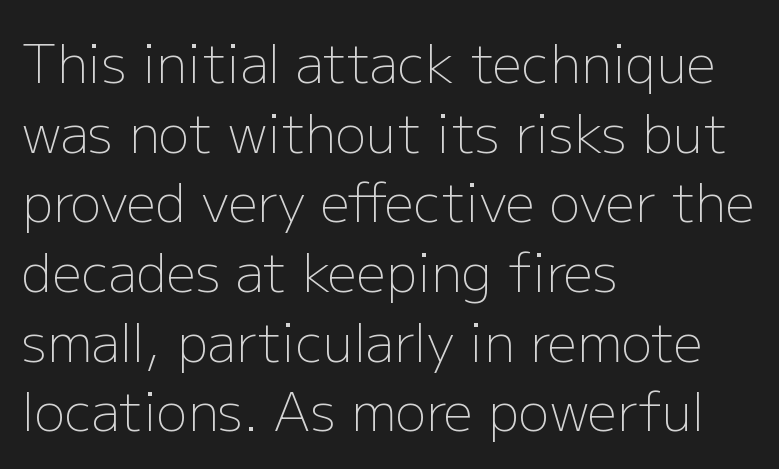
The strokes carry an ordinary text weight at most. Think of a printed novel: that variable character pitch is what you see here. Designer's note — italics off, roman on. This block has exactly the height ordinary leading produces. No feet cap the strokes, marking this as sans-serif type.
